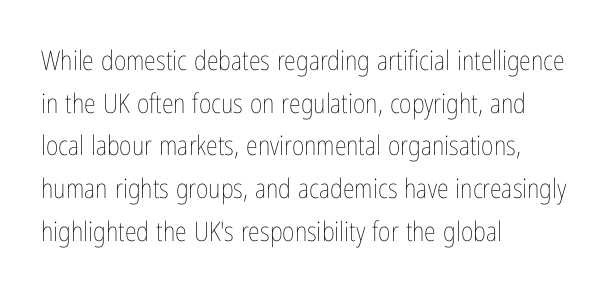
The ragged edge is on the right, which tells us the setting is flush left. Vertical strokes here are truly vertical. Heaviness? Minimal to ordinary, like unemphasized prose. Lines of text with bare space underneath.
